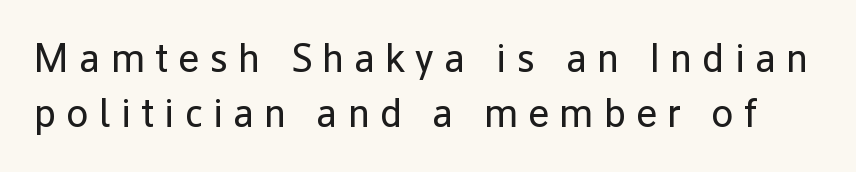
The gaps between neighbouring characters are conspicuously large. These lines were composed using upright roman letters. A typesetter would call this proportional, since set widths differ per character. Evenly set lines give the paragraph a standard silhouette. The letterforms sit at book weight or below. Words float on clear page, feet unadorned.
